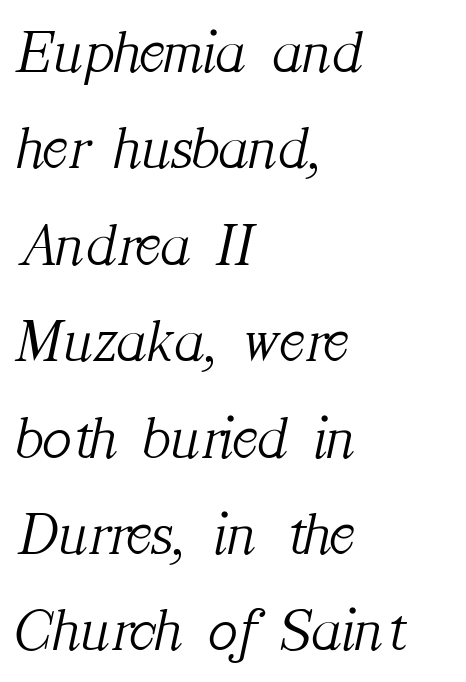
Q: Is the text bold? A: No.
Q: Is the text italic (slanted)? A: Yes, it leans right by about 12 degrees.
Q: Is the typeface a serif or a sans-serif typeface? A: Serif.
Q: Is the text underlined? A: No.
Q: How is the paragraph aligned? A: Left-aligned.
Q: Is the spacing between letters normal or unusually wide? A: Normal.
Q: Is the spacing between lines tight, normal or loose? A: Normal.
Q: Width (condensed, normal, or wide)? A: Normal.
Q: Stroke contrast? A: Medium.
Q: x-height? A: Medium.
Q: Monospaced? A: No.
